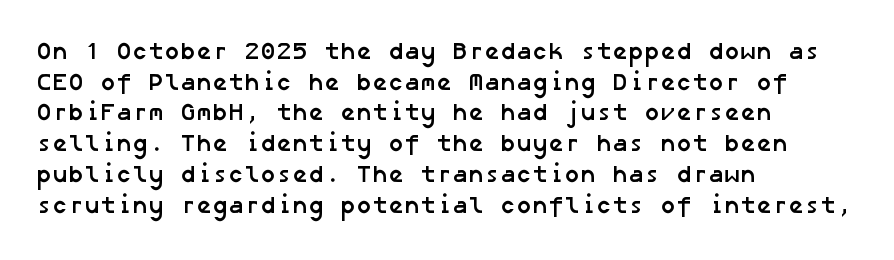
Q: Is the text bold? A: Yes.
Q: Is the text underlined? A: No.
Q: How is the paragraph aligned? A: Left-aligned.
Q: Is the spacing between letters normal or unusually wide? A: Normal.
Q: Is the spacing between lines tight, normal or loose? A: Normal.
